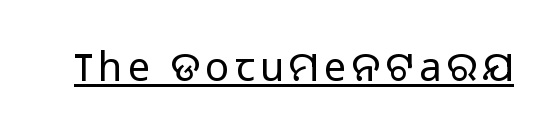
Q: Is the text bold? A: No.
Q: Is the text italic (slanted)? A: No, it is upright.
Q: Is the typeface a serif or a sans-serif typeface? A: Sans-serif.
Q: Is the text underlined? A: Yes.
Q: Width (condensed, normal, or wide)? A: Normal.
Q: Stroke contrast? A: Low.
Q: x-height? A: Medium.
Q: Monospaced? A: No.
